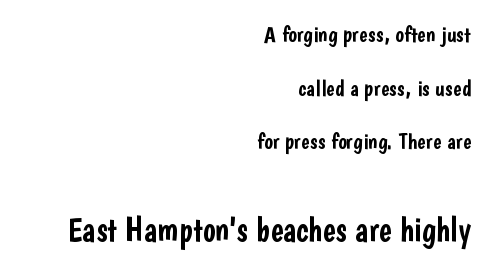
{"serif": "no", "italic": "no", "width": "condensed", "stroke_contrast": "low", "x_height": "medium", "monospaced": "no", "underline": "no", "align": "right", "line_spacing": "loose", "line_spacing_ratio": 2.33, "letter_spacing": "normal", "letter_spacing_em": 0.0, "larger_block": "second", "size_ratio": 1.48, "glyph_px": 34}
